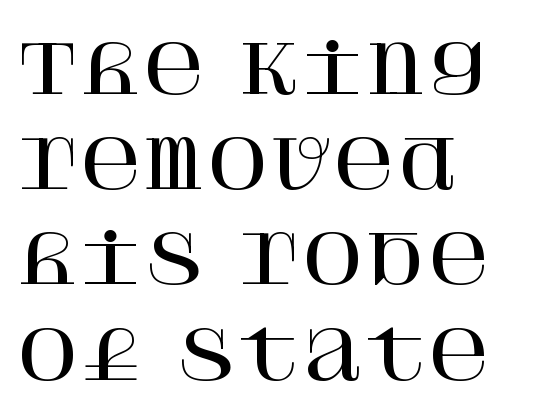
The image shows 68 px serif type, upright; set left-aligned, normal line spacing (1.4x), normal letter spacing, not underlined; high stroke contrast and a large x-height.
